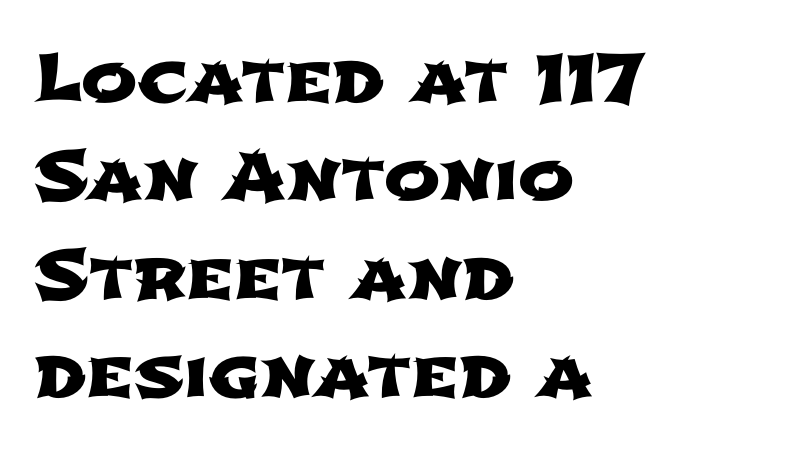
{"serif": "no", "width": "wide", "stroke_contrast": "low", "x_height": "medium", "monospaced": "no", "underline": "no", "align": "left", "line_spacing": "normal", "line_spacing_ratio": 1.47, "letter_spacing": "normal", "letter_spacing_em": 0.0, "glyph_px": 67}
